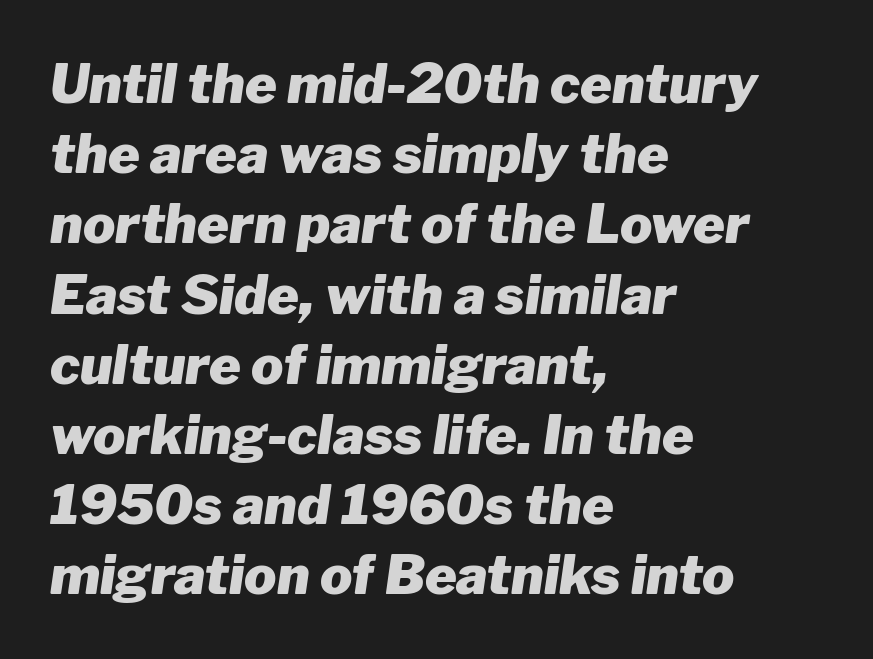
The image shows 54 px heavy type, italic (leaning right); set left-aligned, normal line spacing (1.3x), normal letter spacing, not underlined; low stroke contrast and a medium x-height.
